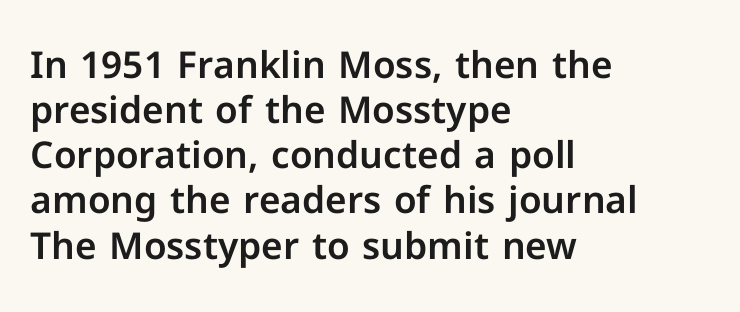
Q: Is the text italic (slanted)? A: No, it is upright.
Q: Is the typeface a serif or a sans-serif typeface? A: Sans-serif.
Q: Is the text underlined? A: No.
Q: How is the paragraph aligned? A: Left-aligned.
Q: Is the spacing between letters normal or unusually wide? A: Normal.
Q: Width (condensed, normal, or wide)? A: Normal.
Q: Stroke contrast? A: Low.
Q: x-height? A: Medium.
Q: Monospaced? A: No.
